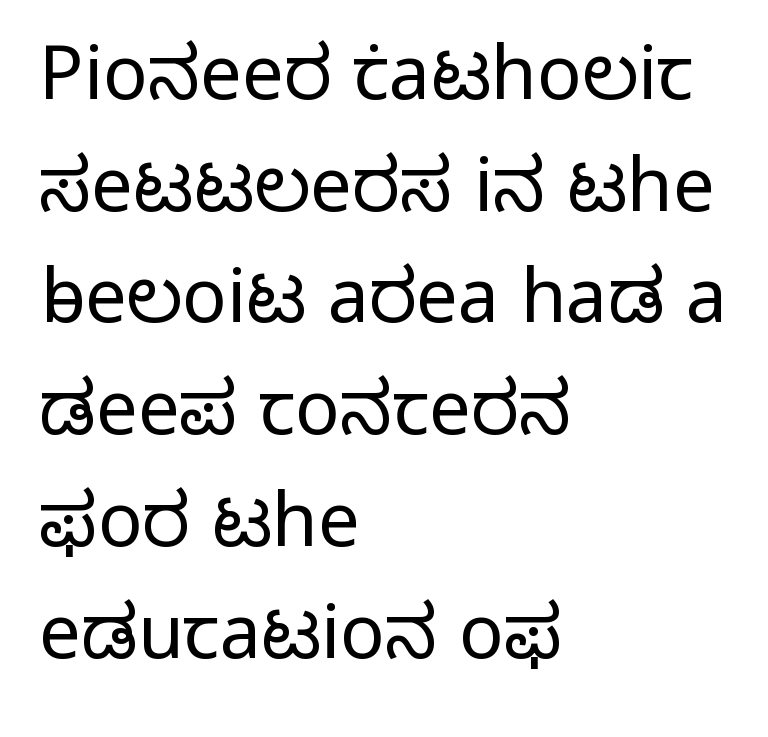
Q: Is the text bold? A: No.
Q: Is the text italic (slanted)? A: No, it is upright.
Q: Is the typeface a serif or a sans-serif typeface? A: Sans-serif.
Q: Is the text underlined? A: No.
Q: How is the paragraph aligned? A: Left-aligned.
Q: Is the spacing between letters normal or unusually wide? A: Normal.
Q: Is the spacing between lines tight, normal or loose? A: Normal.
Q: Width (condensed, normal, or wide)? A: Normal.
Q: Stroke contrast? A: Low.
Q: x-height? A: Medium.
Q: Monospaced? A: No.
